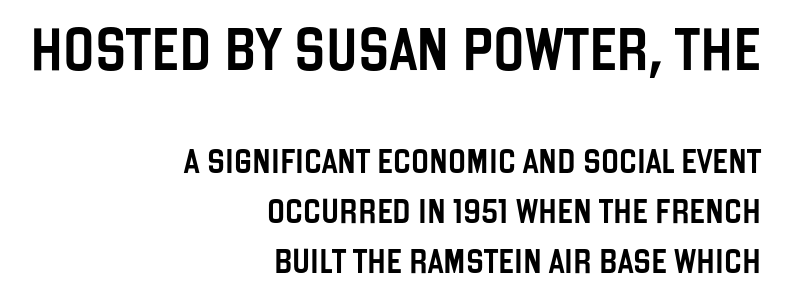
Q: Is the text italic (slanted)? A: No, it is upright.
Q: Is the typeface a serif or a sans-serif typeface? A: Sans-serif.
Q: Is the text underlined? A: No.
Q: How is the paragraph aligned? A: Right-aligned.
Q: Is the spacing between letters normal or unusually wide? A: Normal.
Q: Is the spacing between lines tight, normal or loose? A: Loose.
Q: Which block of text is set in a larger size, the first (top) or the second (bottom)? A: The first (top) one.
Q: Width (condensed, normal, or wide)? A: Condensed.
Q: Stroke contrast? A: Low.
Q: x-height? A: Large.
Q: Monospaced? A: No.
